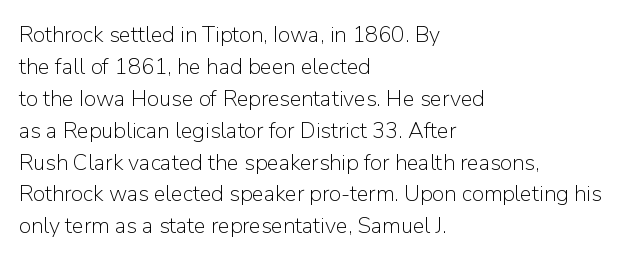
{"italic": "no", "bold": "no", "underline": "no", "align": "left", "line_spacing": "normal", "line_spacing_ratio": 1.45, "letter_spacing": "normal", "letter_spacing_em": 0.0, "glyph_px": 22}
